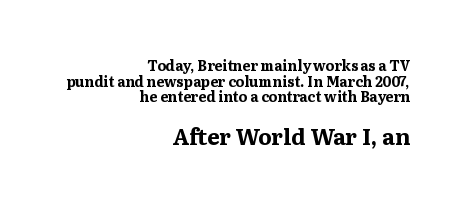
The letters are bold, with thick, heavy strokes. Where is the straight margin? On the right. Size contrast runs from small at the top to large at the bottom. The axis of the letterforms is exactly vertical.
